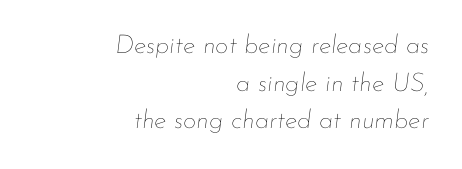
Q: Is the text bold? A: No.
Q: Is the text italic (slanted)? A: Yes, it leans right by about 7 degrees.
Q: Is the text underlined? A: No.
Q: How is the paragraph aligned? A: Right-aligned.
Q: Is the spacing between letters normal or unusually wide? A: Normal.
Q: Is the spacing between lines tight, normal or loose? A: Normal.
